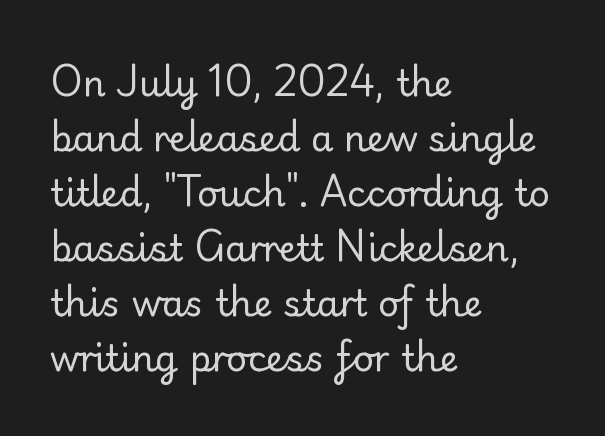
The image shows 36 px regular-weight sans-serif type, upright; set left-aligned, normal line spacing (1.53x), normal letter spacing, not underlined; low stroke contrast and a small x-height.
